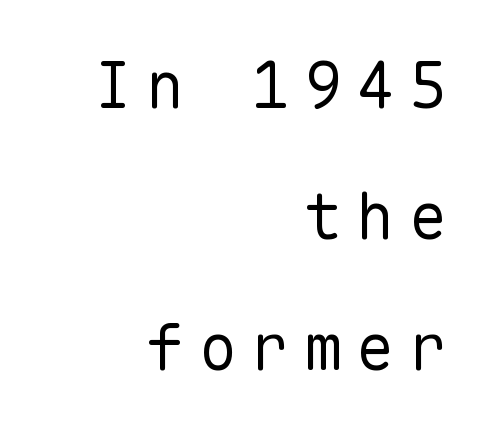
The image shows 64 px regular-weight sans-serif type, upright, monospaced; set right-aligned, loose line spacing (2.05x), unusually wide letter spacing (+0.22 em), not underlined; low stroke contrast and a medium x-height.
